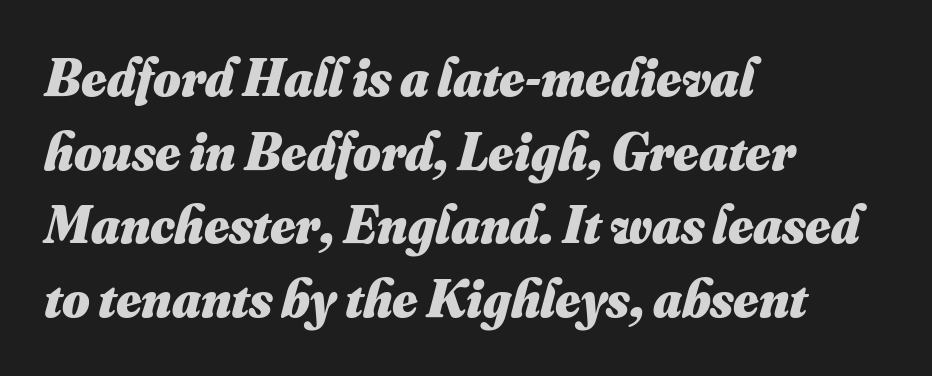
Is the type bold? Yes — the strokes are clearly thick and heavy. This rendering features lettering with no underline. Each letter keeps its own natural width here, so spacing adapts to shape. Does extra space separate the letters? No, they use regular spacing. One glance says typical: line gaps are just what's usual. Horizontally, the lines are justified to the leading edge only.
